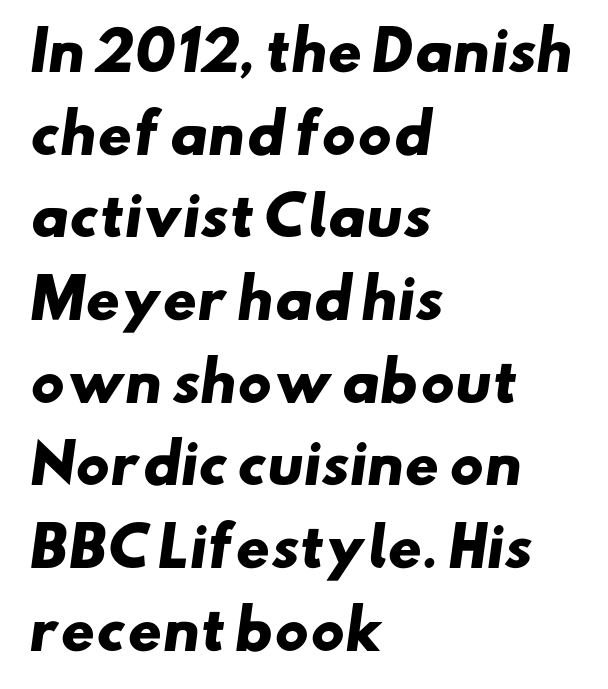
{"serif": "no", "bold": "yes", "weight": "heavy", "width": "wide", "stroke_contrast": "low", "x_height": "small", "monospaced": "no", "underline": "no", "align": "left", "line_spacing": "normal", "line_spacing_ratio": 1.56, "letter_spacing": "normal", "letter_spacing_em": 0.0, "glyph_px": 53}
